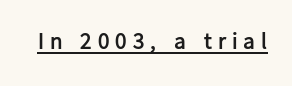
Q: Is the text bold? A: Yes.
Q: Is the text italic (slanted)? A: No, it is upright.
Q: Is the text underlined? A: Yes.
Q: Is the spacing between letters normal or unusually wide? A: Unusually wide.
